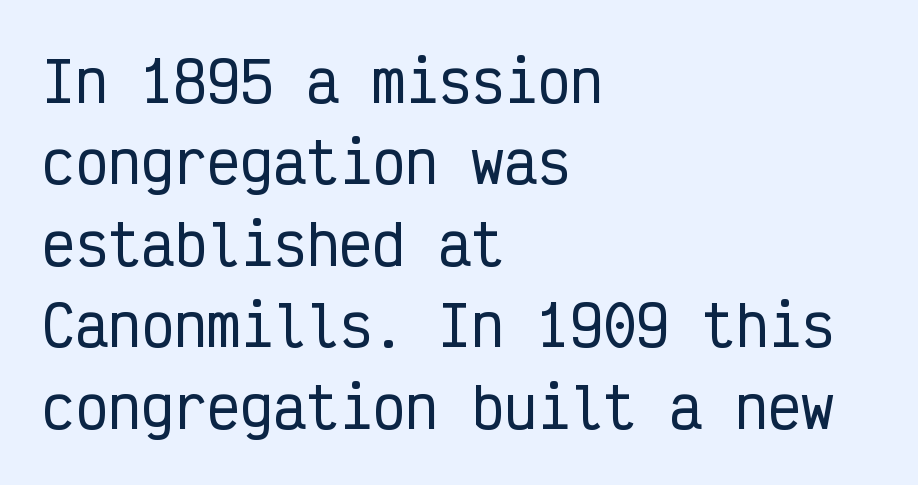
Q: Is the text italic (slanted)? A: No, it is upright.
Q: Is the typeface a serif or a sans-serif typeface? A: Sans-serif.
Q: Is the text underlined? A: No.
Q: How is the paragraph aligned? A: Left-aligned.
Q: Is the spacing between letters normal or unusually wide? A: Normal.
Q: Is the spacing between lines tight, normal or loose? A: Normal.
Q: Width (condensed, normal, or wide)? A: Condensed.
Q: Stroke contrast? A: Low.
Q: x-height? A: Medium.
Q: Monospaced? A: Yes.
